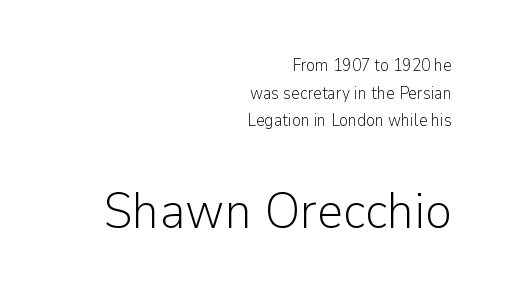
The image shows 51 px light sans-serif type, upright; set right-aligned, normal line spacing (1.62x), normal letter spacing, not underlined; the second (bottom) block is 3.0x larger; low stroke contrast and a medium x-height.
